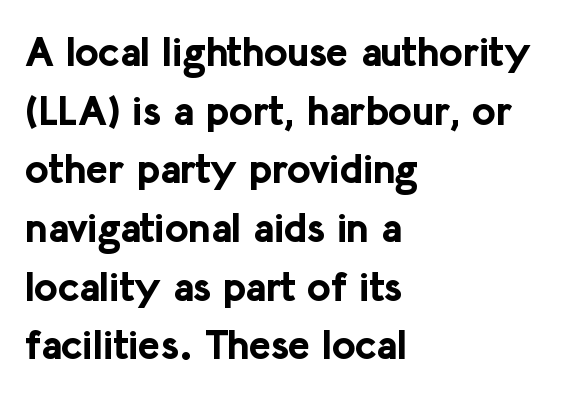
The image shows 41 px bold sans-serif type, upright; set left-aligned, normal line spacing (1.43x), normal letter spacing, not underlined; low stroke contrast and a medium x-height.
